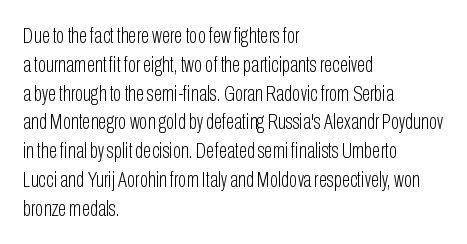
No extra ink here — the face is not bold. The ragged edge is on the right, which tells us the setting is flush left. Decoration check: the copy has no underline. Between one letter and the next there's only the usual sliver of space. No italicization has been applied; the sample stays upright. Successive baselines arrive at the customary interval.
